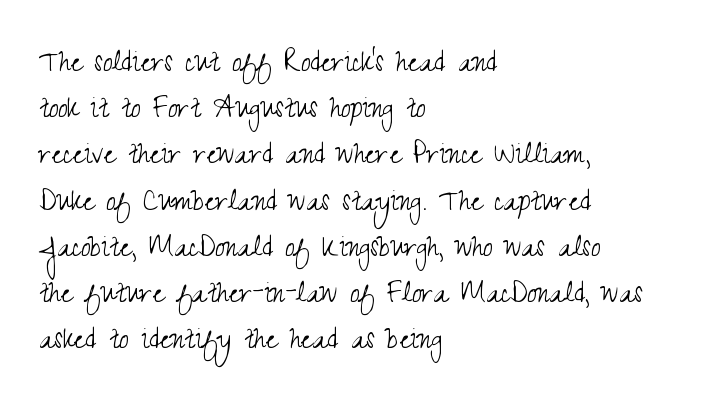
When letters stand straight like this, we call the style roman or upright. These glyphs show unthickened strokes, regular width or finer. The specimen omits any rule beneath the text block's lines. The glyphs in this specimen are sans serif. The passage shown is typed in a proportional face where columns would drift. The letters sit at their default tracking, neither squeezed nor spread.
